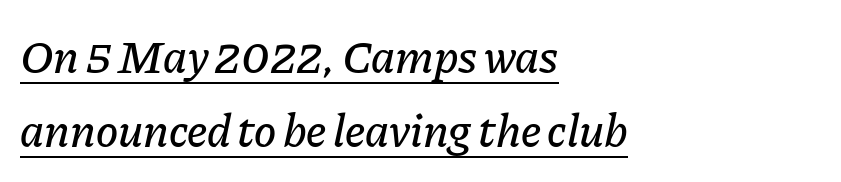
Q: Is the text italic (slanted)? A: Yes, it leans right by about 11 degrees.
Q: Is the text underlined? A: Yes.
Q: How is the paragraph aligned? A: Left-aligned.
Q: Is the spacing between letters normal or unusually wide? A: Normal.
Q: Is the spacing between lines tight, normal or loose? A: Normal.
Q: Width (condensed, normal, or wide)? A: Normal.
Q: Stroke contrast? A: Low.
Q: x-height? A: Medium.
Q: Monospaced? A: No.
